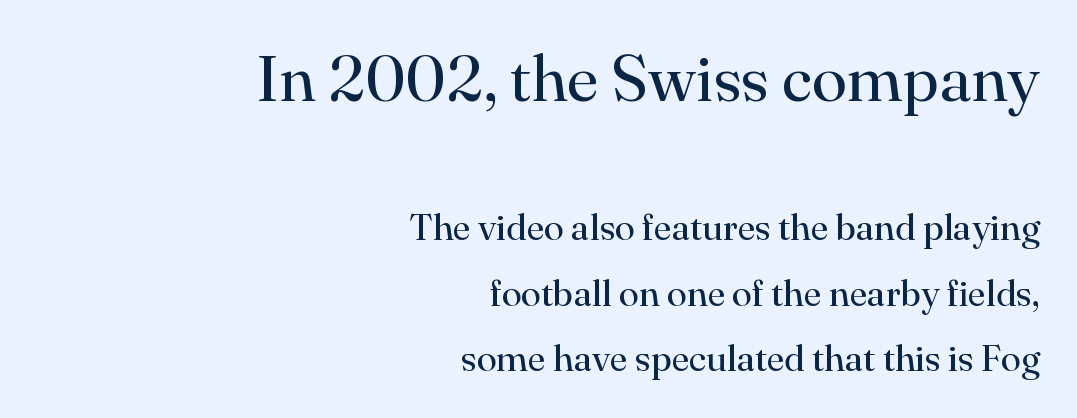
Size contrast runs from large at the top to small at the bottom. All the whitespace from short lines collects on the left. The letters stand upright; this is a roman face. This sample has the flowing, uneven cadence of proportional lettering. Is the letter spacing exaggerated? No — it looks like the ordinary default.
